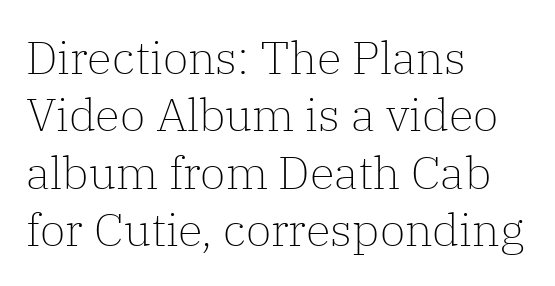
Q: Is the text bold? A: No.
Q: Is the text italic (slanted)? A: No, it is upright.
Q: Is the typeface a serif or a sans-serif typeface? A: Serif.
Q: Is the text underlined? A: No.
Q: How is the paragraph aligned? A: Left-aligned.
Q: Is the spacing between letters normal or unusually wide? A: Normal.
Q: Is the spacing between lines tight, normal or loose? A: Normal.
Q: Width (condensed, normal, or wide)? A: Normal.
Q: Stroke contrast? A: Low.
Q: x-height? A: Medium.
Q: Monospaced? A: No.
